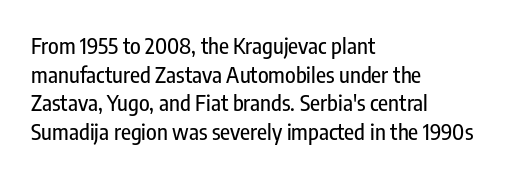
Q: Is the text italic (slanted)? A: No, it is upright.
Q: Is the text underlined? A: No.
Q: How is the paragraph aligned? A: Left-aligned.
Q: Is the spacing between letters normal or unusually wide? A: Normal.
Q: Is the spacing between lines tight, normal or loose? A: Normal.
